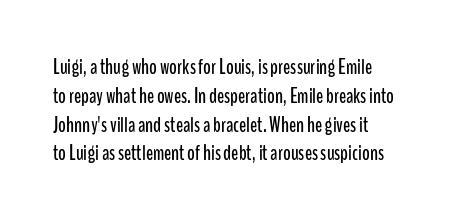
{"italic": "no", "underline": "no", "align": "left", "line_spacing": "normal", "line_spacing_ratio": 1.37, "letter_spacing": "normal", "letter_spacing_em": 0.0, "glyph_px": 21}
